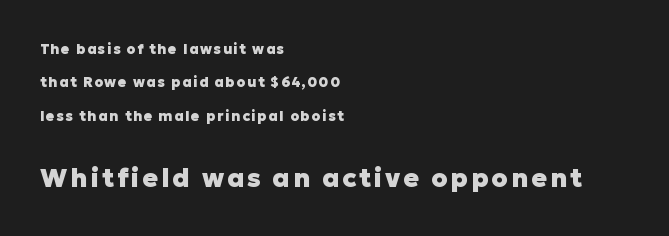
Q: Is the text bold? A: Yes.
Q: Is the text italic (slanted)? A: No, it is upright.
Q: Is the text underlined? A: No.
Q: How is the paragraph aligned? A: Left-aligned.
Q: Is the spacing between lines tight, normal or loose? A: Loose.
Q: Which block of text is set in a larger size, the first (top) or the second (bottom)? A: The second (bottom) one.
